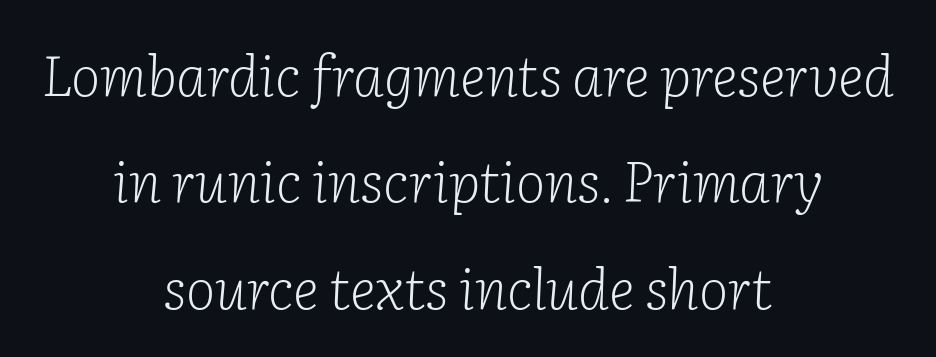
Q: Is the text bold? A: No.
Q: Is the text italic (slanted)? A: Yes, it leans right by about 2 degrees.
Q: Is the typeface a serif or a sans-serif typeface? A: Serif.
Q: Is the text underlined? A: No.
Q: How is the paragraph aligned? A: Centered.
Q: Is the spacing between letters normal or unusually wide? A: Normal.
Q: Is the spacing between lines tight, normal or loose? A: Loose.
Q: Width (condensed, normal, or wide)? A: Normal.
Q: Stroke contrast? A: Low.
Q: x-height? A: Medium.
Q: Monospaced? A: No.
